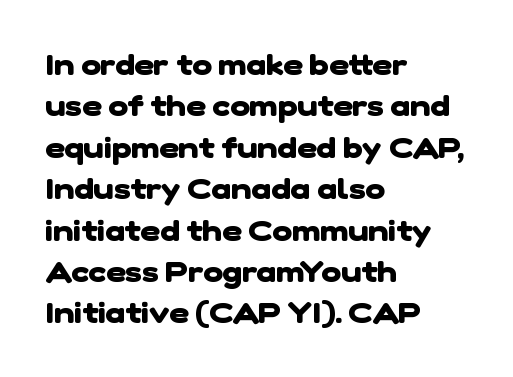
{"serif": "no", "bold": "yes", "weight": "heavy", "width": "normal", "stroke_contrast": "low", "x_height": "medium", "monospaced": "no", "underline": "no", "align": "left", "line_spacing": "normal", "line_spacing_ratio": 1.38, "letter_spacing": "normal", "letter_spacing_em": 0.0, "glyph_px": 30}
